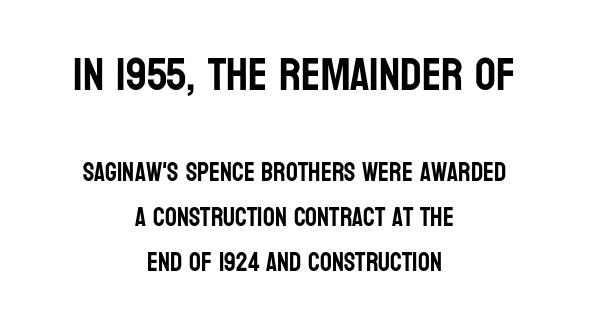
Q: Is the text italic (slanted)? A: No, it is upright.
Q: Is the typeface a serif or a sans-serif typeface? A: Sans-serif.
Q: Is the text underlined? A: No.
Q: How is the paragraph aligned? A: Centered.
Q: Is the spacing between letters normal or unusually wide? A: Normal.
Q: Which block of text is set in a larger size, the first (top) or the second (bottom)? A: The first (top) one.
Q: Width (condensed, normal, or wide)? A: Condensed.
Q: Stroke contrast? A: Low.
Q: x-height? A: Large.
Q: Monospaced? A: No.
